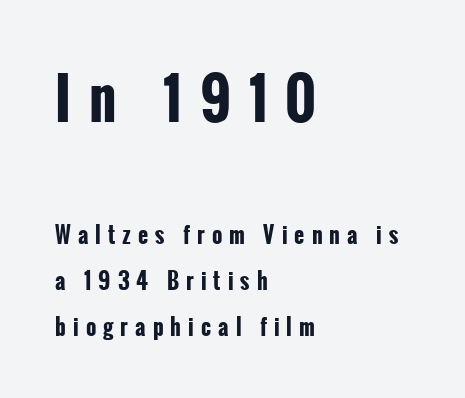
The image shows 56 px bold, condensed sans-serif type, upright; set left-aligned, loose line spacing (2.09x), unusually wide letter spacing (+0.32 em), not underlined; the first (top) block is 2.55x larger; low stroke contrast and a medium x-height.
